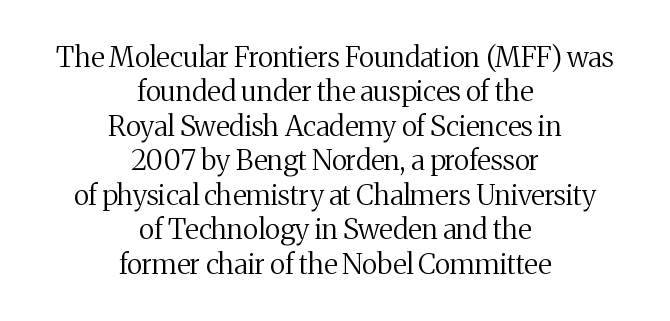
Proportional: the letters do not fall into vertical columns. Notice how the passage keeps no hard edge, just a central spine. The type sits square on the baseline with zero lean. In terms of letterform style, serifs are clearly present. The face used here is rendered with its standard letterfit.
